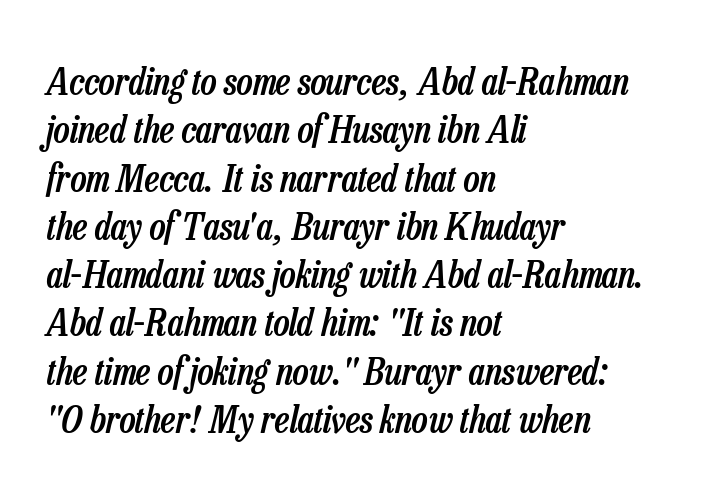
Q: Is the text bold? A: Semi-bold.
Q: Is the text italic (slanted)? A: Yes, it leans right by about 13 degrees.
Q: Is the text underlined? A: No.
Q: How is the paragraph aligned? A: Left-aligned.
Q: Is the spacing between letters normal or unusually wide? A: Normal.
Q: Is the spacing between lines tight, normal or loose? A: Normal.
Q: Width (condensed, normal, or wide)? A: Condensed.
Q: Stroke contrast? A: Low.
Q: x-height? A: Medium.
Q: Monospaced? A: No.
